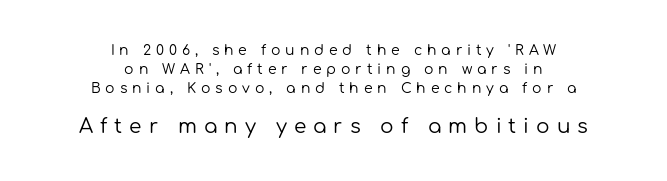
A student would notice the bottom passage is typeset larger than what precedes it. No heavy texture on the line: the type isn't bold. Regarding leading, the lines here are spaced in the standard way. Quick note: underline off. Alignment: centered.
